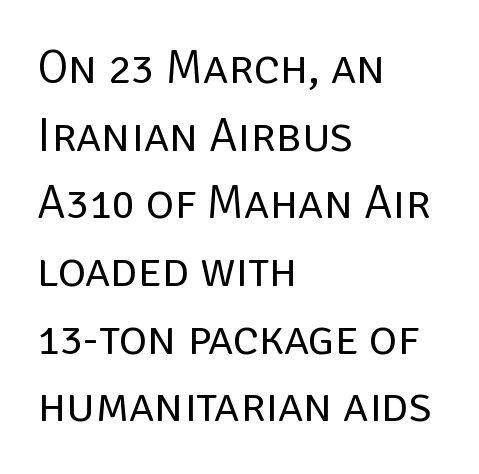
Underline: absent. Nobody touched the tracking dial on this one. Line spacing here is normal. Weight: in the light-to-regular range. Typographically, this falls in the sans-serif category. Leftover space on each line is placed entirely after the last word.
